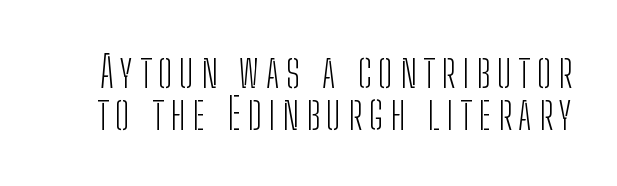
Q: Is the text bold? A: No.
Q: Is the text italic (slanted)? A: No, it is upright.
Q: Is the typeface a serif or a sans-serif typeface? A: Sans-serif.
Q: Is the text underlined? A: No.
Q: Is the spacing between lines tight, normal or loose? A: Tight.
Q: Width (condensed, normal, or wide)? A: Condensed.
Q: Stroke contrast? A: Low.
Q: x-height? A: Medium.
Q: Monospaced? A: No.
